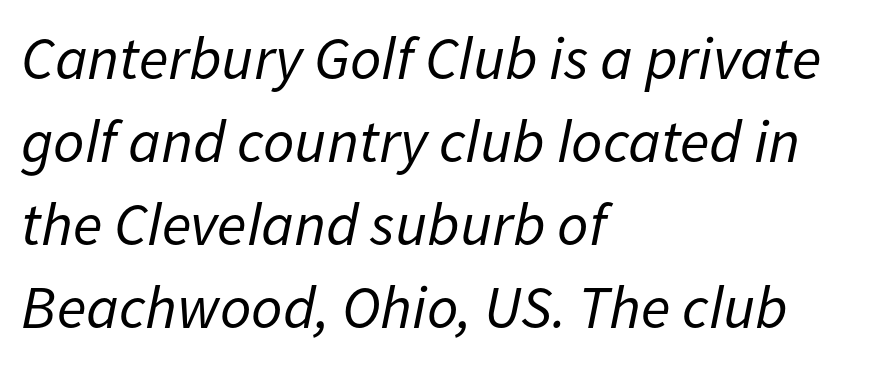
Lines of text with bare space underneath. Stroke mass is kept to a normal reading level or below. Horizontal alignment here is leftward, the default for most running prose. The tracking reads as untouched default to a designer's eye.
